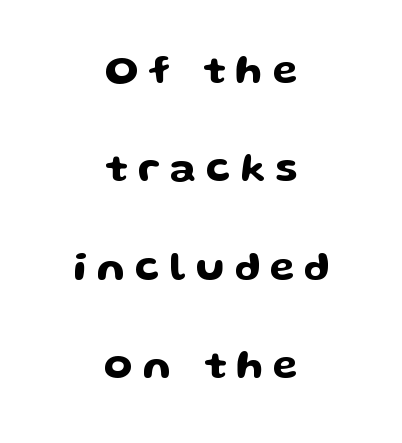
{"serif": "no", "italic": "no", "width": "wide", "stroke_contrast": "low", "x_height": "medium", "monospaced": "no", "underline": "no", "align": "center", "line_spacing": "loose", "line_spacing_ratio": 2.4, "letter_spacing": "wide", "letter_spacing_em": 0.24, "glyph_px": 41}
